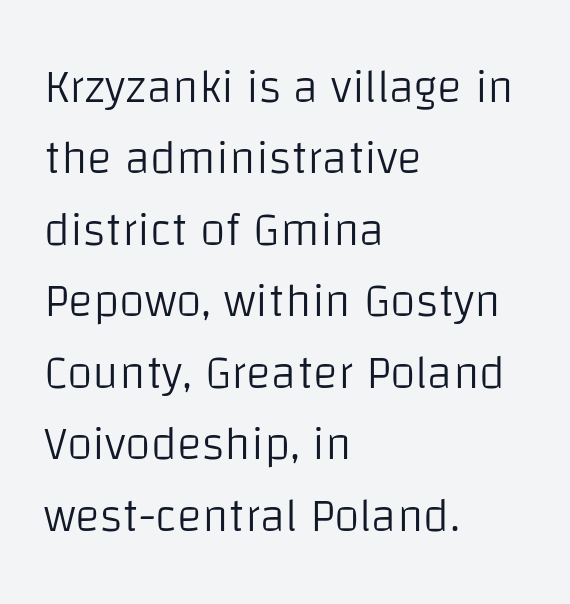
{"serif": "no", "italic": "no", "bold": "no", "weight": "light", "width": "normal", "stroke_contrast": "low", "x_height": "large", "monospaced": "no", "underline": "no", "align": "left", "line_spacing": "normal", "line_spacing_ratio": 1.52, "letter_spacing": "normal", "letter_spacing_em": 0.0, "glyph_px": 47}
